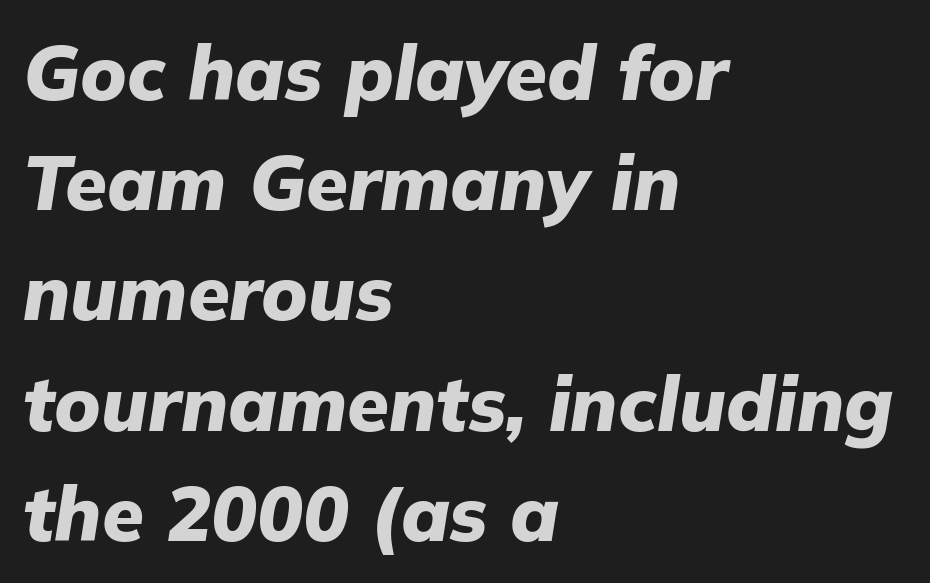
Q: Is the text bold? A: Yes.
Q: Is the text italic (slanted)? A: Yes, it leans right by about 9 degrees.
Q: Is the text underlined? A: No.
Q: How is the paragraph aligned? A: Left-aligned.
Q: Is the spacing between letters normal or unusually wide? A: Normal.
Q: Is the spacing between lines tight, normal or loose? A: Normal.
Q: Width (condensed, normal, or wide)? A: Normal.
Q: Stroke contrast? A: Low.
Q: x-height? A: Medium.
Q: Monospaced? A: No.
